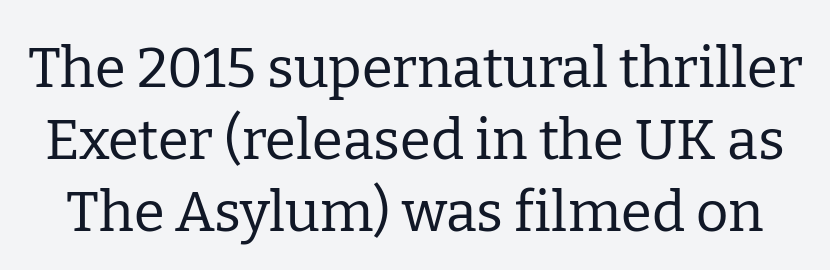
The image shows 56 px regular-weight serif type, upright; set normal line spacing (1.29x), normal letter spacing, not underlined; low stroke contrast and a medium x-height.
